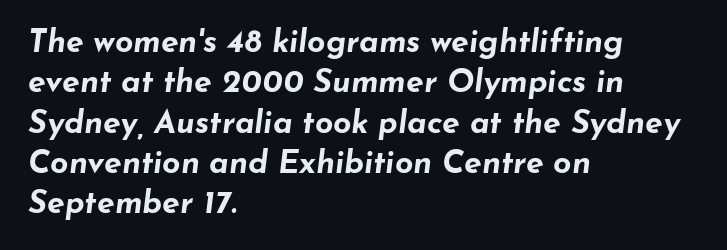
Caption: bold face, heavy strokes. Is this a fixed-width face? No — the glyphs have proportional, varying widths. In terms of leading, this rendering sits right in the middle. Reading down the block, your eye returns to a fixed left position each line. Underlining? Definitely not there. The axis of the letterforms is tilted away from vertical.
